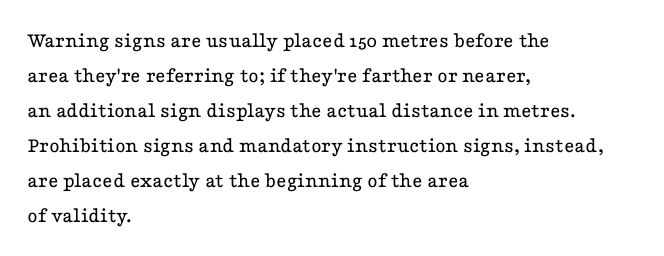
Every stem runs plumb, perpendicular to the baseline. Ink coverage per letter is moderate at most. Does extra space separate the letters? No, they use regular spacing. Line starts are locked; line ends wander. If you measured baseline to baseline, you'd find a middling distance.
